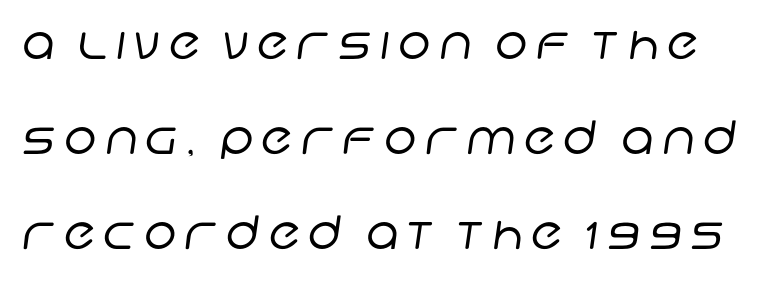
Q: Is the text bold? A: No.
Q: Is the typeface a serif or a sans-serif typeface? A: Sans-serif.
Q: Is the text underlined? A: No.
Q: Is the spacing between lines tight, normal or loose? A: Loose.
Q: Width (condensed, normal, or wide)? A: Normal.
Q: Stroke contrast? A: Low.
Q: x-height? A: Large.
Q: Monospaced? A: No.
